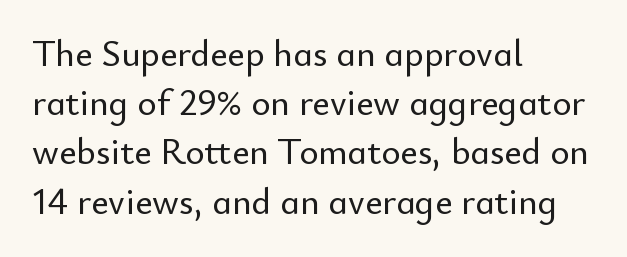
The image shows 37 px sans-serif type, upright; set left-aligned, normal line spacing (1.33x), normal letter spacing, not underlined; low stroke contrast and a small x-height.
